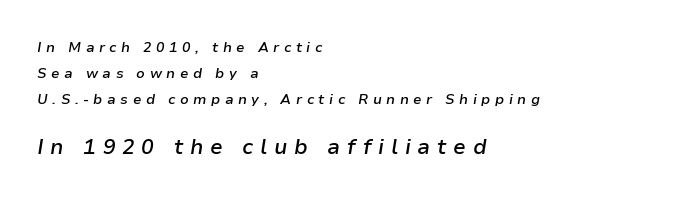
{"italic": "yes", "lean": "right", "slant_degrees": 9, "bold": "semi", "underline": "no", "align": "left", "line_spacing_ratio": 1.87, "letter_spacing": "wide", "letter_spacing_em": 0.32, "larger_block": "second", "size_ratio": 1.5, "glyph_px": 21}
